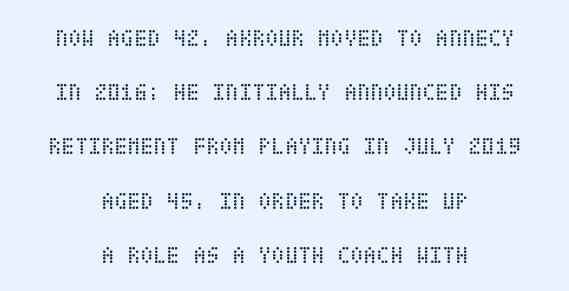
The image shows 24 px text type, upright; set centered, loose line spacing (2.26x), normal letter spacing, not underlined.
